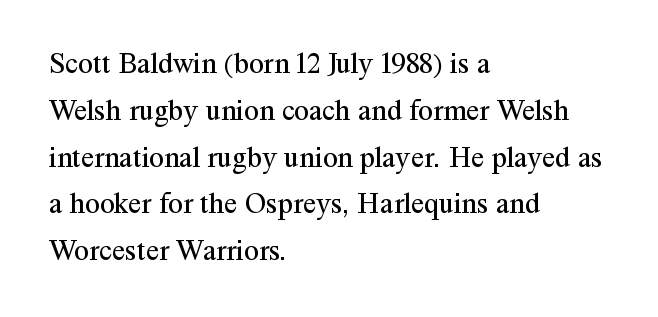
Q: Is the text bold? A: No.
Q: Is the text italic (slanted)? A: No, it is upright.
Q: Is the typeface a serif or a sans-serif typeface? A: Serif.
Q: Is the text underlined? A: No.
Q: How is the paragraph aligned? A: Left-aligned.
Q: Is the spacing between letters normal or unusually wide? A: Normal.
Q: Is the spacing between lines tight, normal or loose? A: Normal.
Q: Width (condensed, normal, or wide)? A: Normal.
Q: Stroke contrast? A: Medium.
Q: x-height? A: Medium.
Q: Monospaced? A: No.
